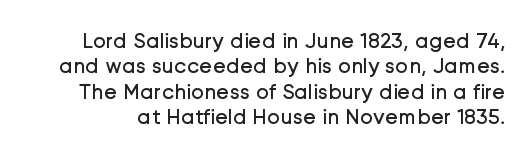
{"italic": "no", "bold": "no", "underline": "no", "line_spacing": "tight", "line_spacing_ratio": 1.15, "letter_spacing": "normal", "letter_spacing_em": 0.0, "glyph_px": 22}
